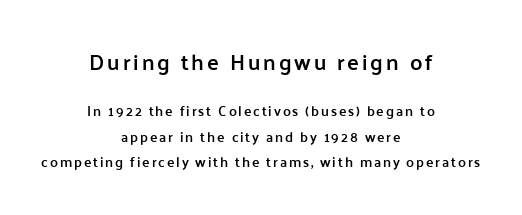
The words here are not underlined. Rendered with straight, roman letterforms. These lines stack symmetrically, like a column narrowing and widening about its center. You get the large type first, then a drop to smaller type. A semibold gives these letters moderate extra thickness, short of bold.
